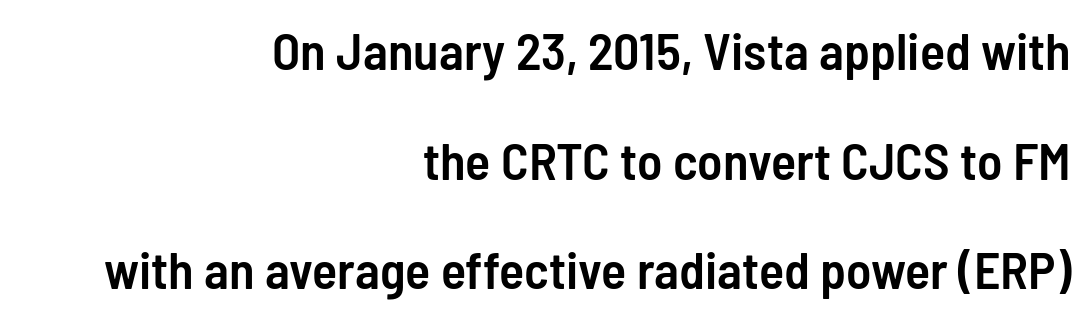
{"serif": "no", "italic": "no", "bold": "semi", "weight": "semibold", "width": "condensed", "stroke_contrast": "low", "x_height": "medium", "monospaced": "no", "underline": "no", "align": "right", "line_spacing": "loose", "line_spacing_ratio": 2.11, "letter_spacing": "normal", "letter_spacing_em": 0.0, "glyph_px": 52}
